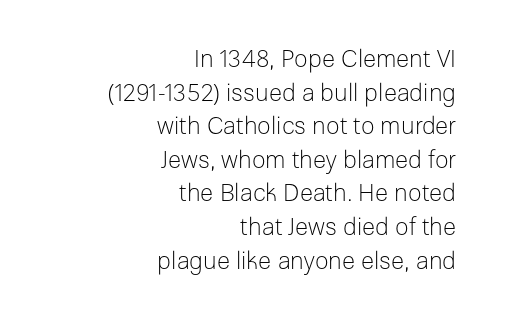
Q: Is the text bold? A: No.
Q: Is the text italic (slanted)? A: No, it is upright.
Q: Is the text underlined? A: No.
Q: How is the paragraph aligned? A: Right-aligned.
Q: Is the spacing between letters normal or unusually wide? A: Normal.
Q: Is the spacing between lines tight, normal or loose? A: Normal.
